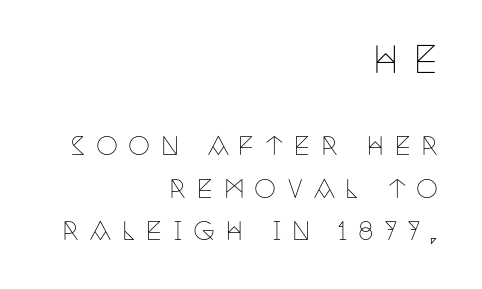
Where is the straight margin? On the right. Anything drawn beneath the words? Only blank space. The strokes carry an ordinary text weight at most. Spacing verdict: proportional, widths tailored to each character. Which of the two is more prominent by size? The first, at the top. The type family on display is of the serif kind.
